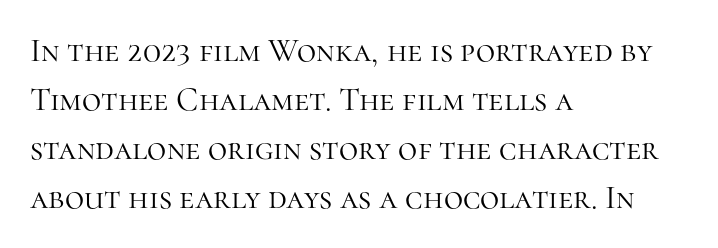
Q: Is the text bold? A: No.
Q: Is the text italic (slanted)? A: No, it is upright.
Q: Is the typeface a serif or a sans-serif typeface? A: Serif.
Q: Is the text underlined? A: No.
Q: How is the paragraph aligned? A: Left-aligned.
Q: Is the spacing between letters normal or unusually wide? A: Normal.
Q: Is the spacing between lines tight, normal or loose? A: Normal.
Q: Width (condensed, normal, or wide)? A: Normal.
Q: Stroke contrast? A: High.
Q: x-height? A: Medium.
Q: Monospaced? A: No.
